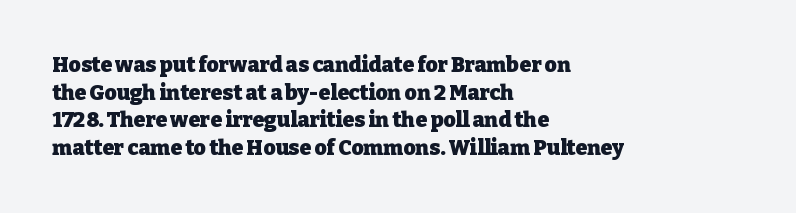
Normally led — the rows are evenly, conventionally spaced. Caption: standard tracking, unaltered. Check the space under the baseline: it is left empty. This sample is left-justified, so line endings fall wherever the words run out. These lines were composed using upright roman letters.
